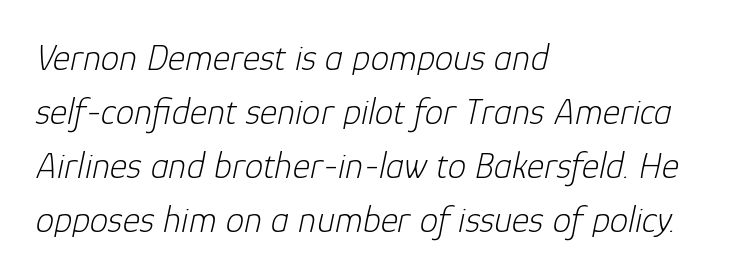
The image shows 37 px light type, italic (leaning right); set left-aligned, normal line spacing (1.46x), normal letter spacing, not underlined; low stroke contrast and a medium x-height.
